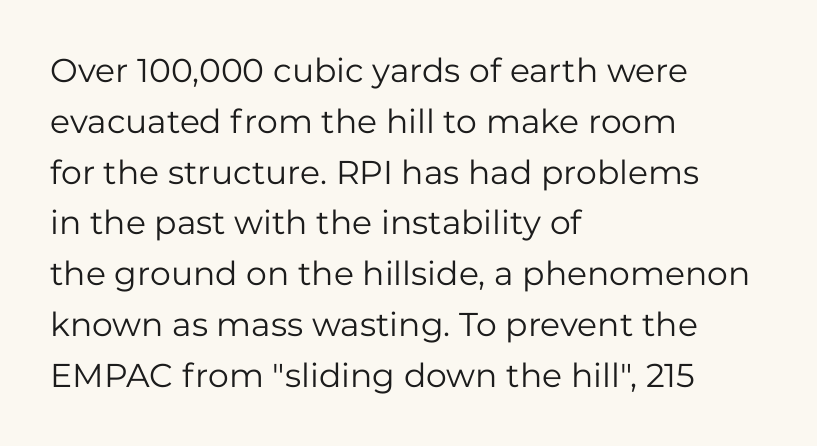
Decoration check: the copy has no underline. Inter-character spacing is left at the font's built-in metrics. A light-to-regular cut is what we see here. Letterform terminals end flat and unadorned throughout the passage. The rendering uses a moderate line-height, typical for paragraphs.
